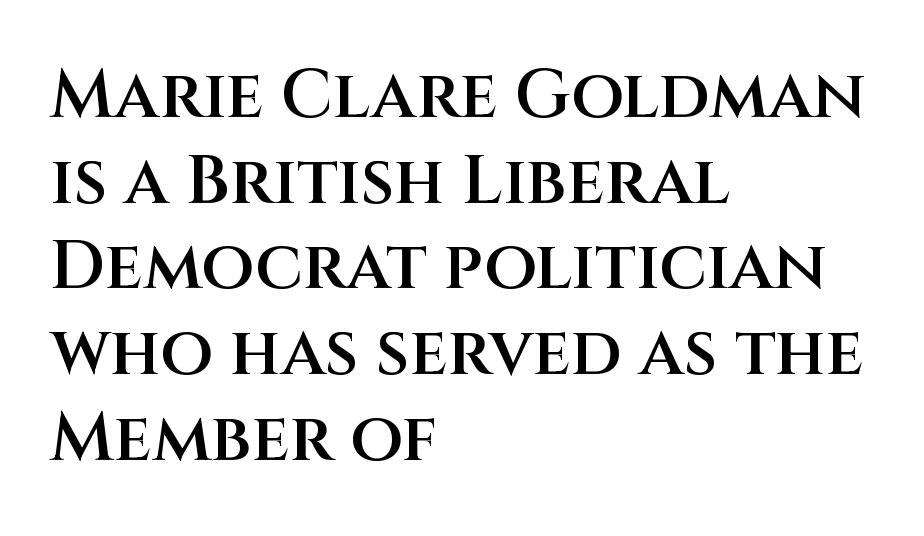
The image shows 68 px semibold sans-serif type, upright; set left-aligned, normal line spacing (1.26x), normal letter spacing, not underlined; medium stroke contrast and a large x-height.
